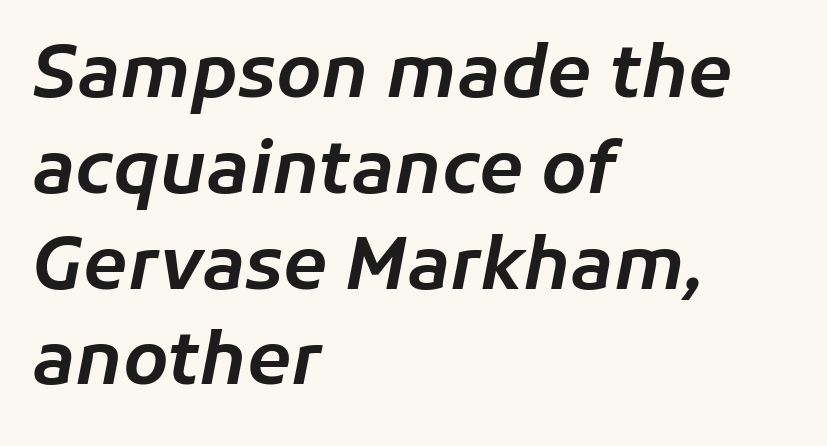
The passage shown leans; its letterforms are oblique. What stands out about the letter spacing? Nothing — it is the standard amount. Decoration check: the copy has no underline. What's the leading like? Ordinary, nothing unusual. The face used here is proportionally spaced, like ordinary book or web type.
